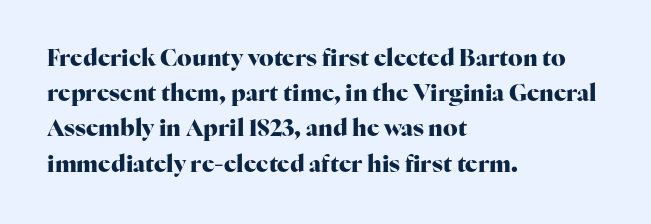
Each new line begins a customary step beneath the previous one. This rendering leaves character spacing at its baseline value. The lettering stays uniformly vertical, giving the passage a roman look. This rendering features lettering with no underline. A student would call this left alignment; a typographer would say flush left, rag right. Is the type bold? Yes — the strokes are clearly thick and heavy.
